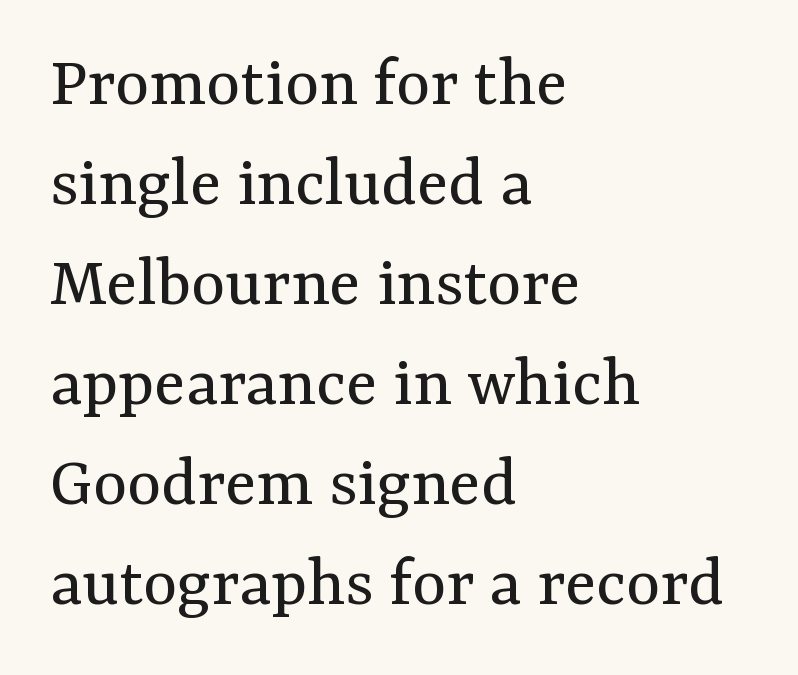
The image shows 73 px regular-weight serif type, upright; set left-aligned, normal line spacing (1.37x), normal letter spacing, not underlined; medium stroke contrast and a medium x-height.
